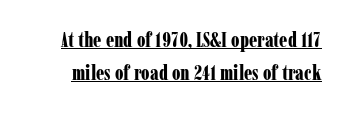
The image shows 20 px bold type, upright; set normal line spacing (1.65x), normal letter spacing, underlined.
